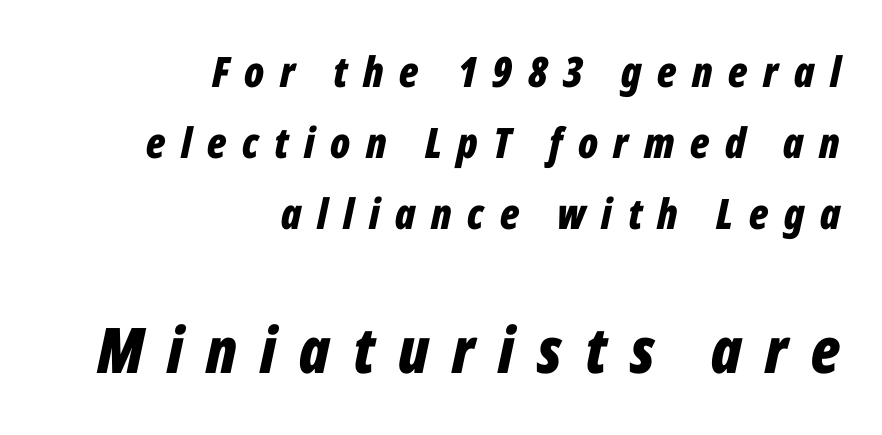
{"italic": "yes", "lean": "right", "slant_degrees": 12, "bold": "yes", "weight": "bold", "width": "condensed", "stroke_contrast": "low", "x_height": "medium", "monospaced": "no", "underline": "no", "align": "right", "line_spacing": "normal", "line_spacing_ratio": 1.69, "letter_spacing": "wide", "letter_spacing_em": 0.37, "larger_block": "second", "size_ratio": 1.5, "glyph_px": 63}
